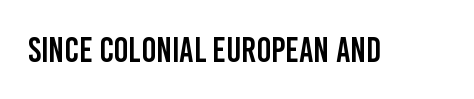
{"serif": "no", "italic": "no", "width": "condensed", "stroke_contrast": "low", "x_height": "large", "monospaced": "no", "underline": "no", "letter_spacing": "normal", "letter_spacing_em": 0.0, "glyph_px": 35}
